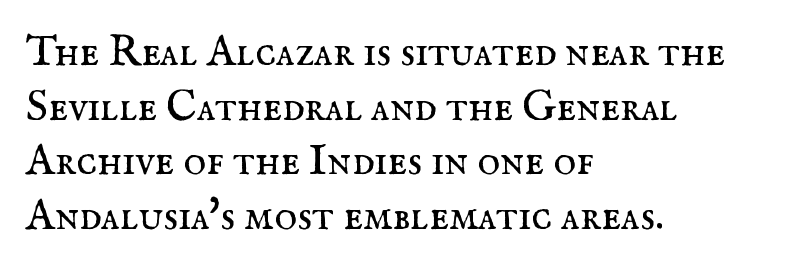
Q: Is the text bold? A: No.
Q: Is the text italic (slanted)? A: No, it is upright.
Q: Is the typeface a serif or a sans-serif typeface? A: Serif.
Q: Is the text underlined? A: No.
Q: How is the paragraph aligned? A: Left-aligned.
Q: Is the spacing between letters normal or unusually wide? A: Normal.
Q: Is the spacing between lines tight, normal or loose? A: Normal.
Q: Width (condensed, normal, or wide)? A: Normal.
Q: Stroke contrast? A: Medium.
Q: x-height? A: Small.
Q: Monospaced? A: No.
